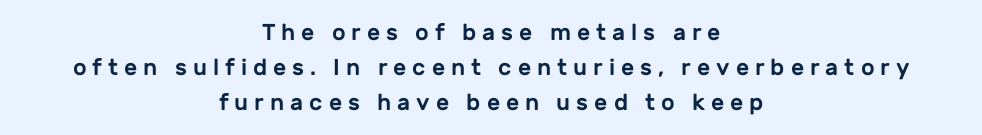
Q: Is the text italic (slanted)? A: No, it is upright.
Q: Is the text underlined? A: No.
Q: How is the paragraph aligned? A: Centered.
Q: Is the spacing between letters normal or unusually wide? A: Unusually wide.
Q: Is the spacing between lines tight, normal or loose? A: Normal.
